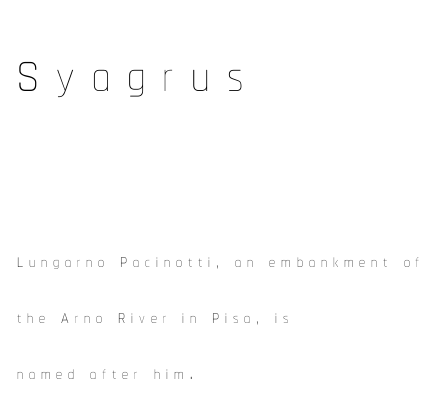
{"italic": "no", "bold": "no", "weight": "thin", "width": "condensed", "stroke_contrast": "low", "x_height": "medium", "monospaced": "no", "underline": "no", "align": "left", "line_spacing": "loose", "line_spacing_ratio": 2.33, "letter_spacing": "wide", "letter_spacing_em": 0.24, "larger_block": "first", "size_ratio": 3.0, "glyph_px": 72}
